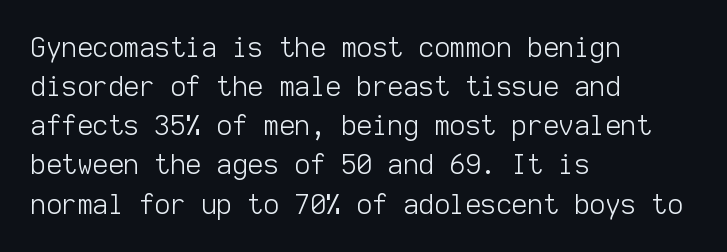
Default kerning and tracking; the words read as compact shapes. No heavy texture on the line: the type isn't bold. A roman cut, with each character standing at attention. Notice how the passage keeps a crisp vertical edge on the left only. Bare-footed words on every line.
